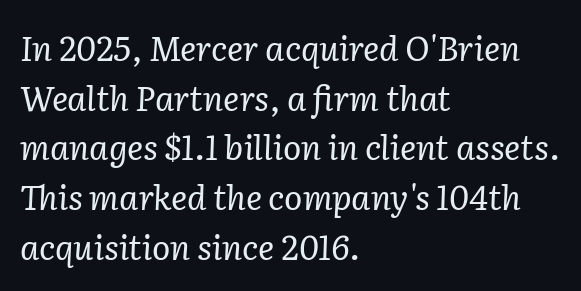
The image shows 34 px regular-weight serif type, italic (leaning right); set left-aligned, normal line spacing (1.46x), normal letter spacing, not underlined; low stroke contrast and a medium x-height.
